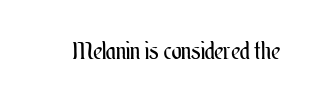
{"italic": "no", "bold": "no", "underline": "no", "letter_spacing": "normal", "letter_spacing_em": 0.0, "glyph_px": 24}
